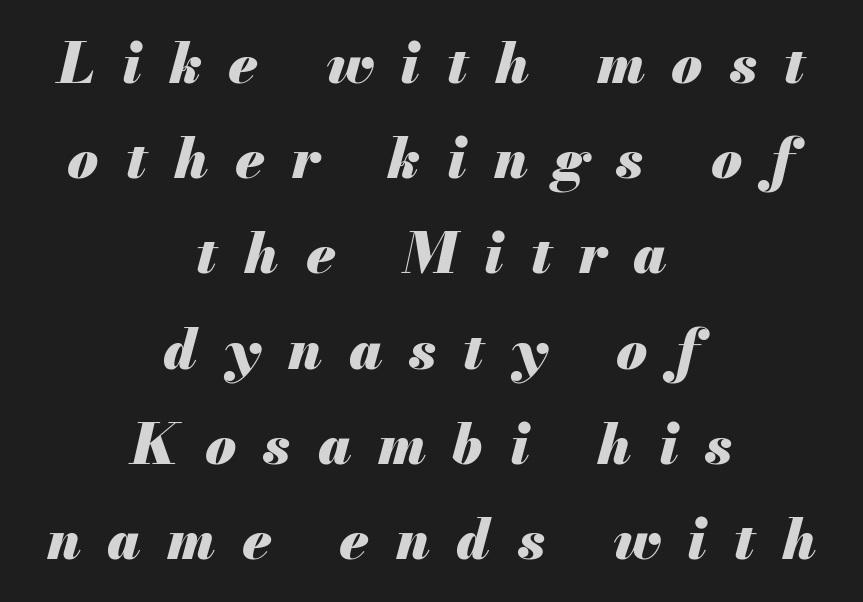
The image shows 56 px heavy type, italic (leaning right); set centered, normal line spacing (1.7x), unusually wide letter spacing (+0.48 em), not underlined; medium stroke contrast and a small x-height.
